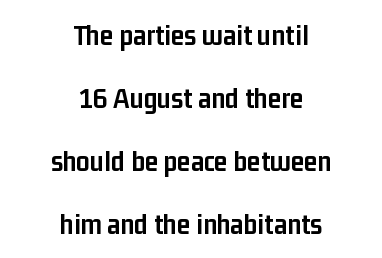
The image shows 30 px semibold, condensed sans-serif type, upright; set centered, loose line spacing (2.1x), normal letter spacing, not underlined; low stroke contrast and a medium x-height.
